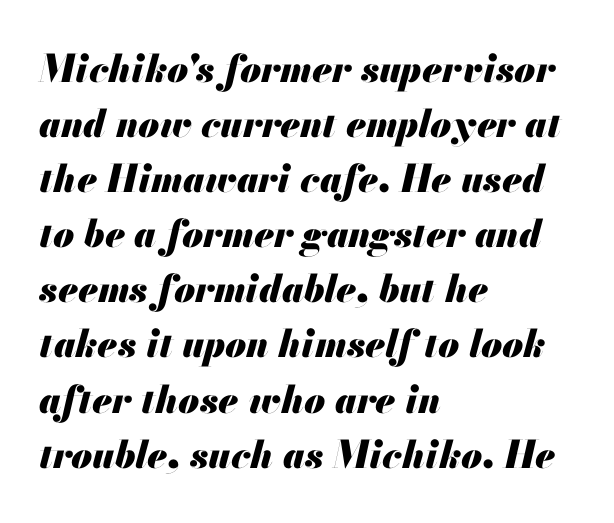
Compared with a centered layout, this one pins lines to the left instead. Spacing verdict: proportional, widths tailored to each character. Quick note: italic. Baseline-to-baseline distance is the conventional proportion of letter height.
